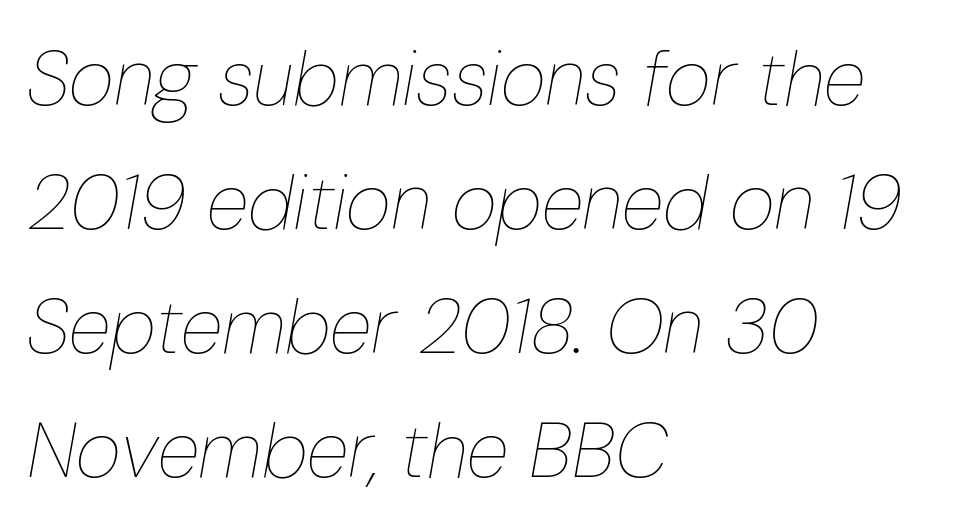
Q: Is the text bold? A: No.
Q: Is the text italic (slanted)? A: Yes, it leans right by about 10 degrees.
Q: Is the text underlined? A: No.
Q: How is the paragraph aligned? A: Left-aligned.
Q: Is the spacing between letters normal or unusually wide? A: Normal.
Q: Is the spacing between lines tight, normal or loose? A: Normal.
Q: Width (condensed, normal, or wide)? A: Condensed.
Q: Stroke contrast? A: Low.
Q: x-height? A: Medium.
Q: Monospaced? A: No.
